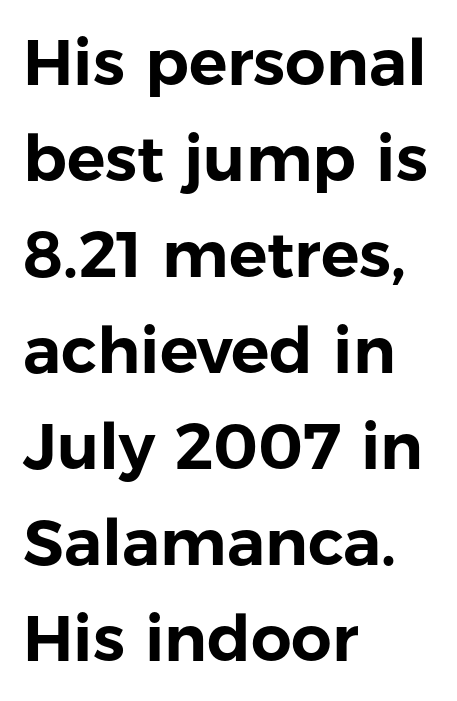
The passage shown is typed in a proportional face where columns would drift. In terms of posture, this sample is upright. Casual observation: everything's shoved over to the left. Successive baselines arrive at the customary interval. Spacing between characters is what you'd get straight out of the box.
